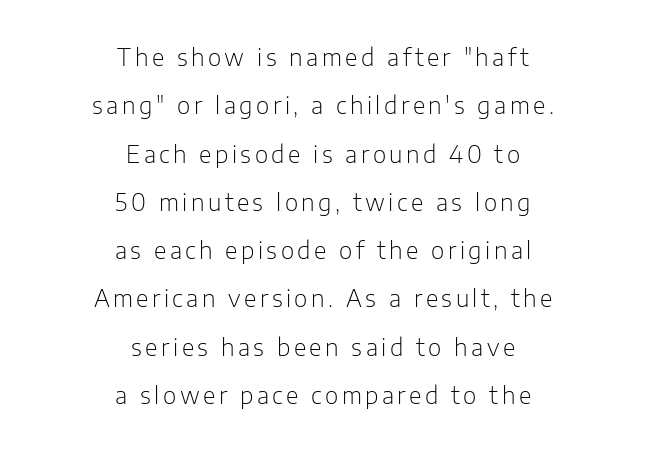
The image shows 23 px text type, upright; set centered, loose line spacing (2.1x), not underlined.
